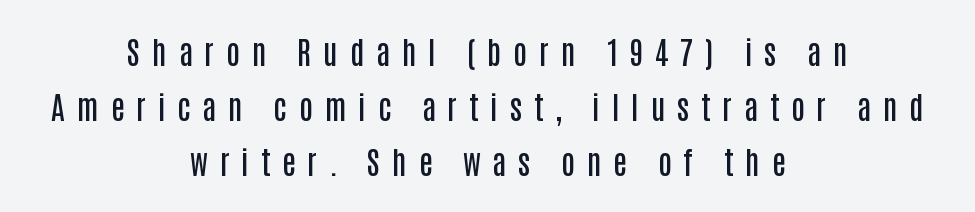
The image shows 31 px semibold, condensed sans-serif type, upright; set centered, line spacing 1.78x, unusually wide letter spacing (+0.38 em), not underlined; low stroke contrast and a large x-height.
